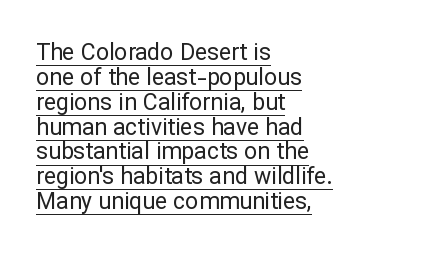
The image shows 23 px text type, upright; set left-aligned, tight line spacing (1.08x), normal letter spacing, underlined.
